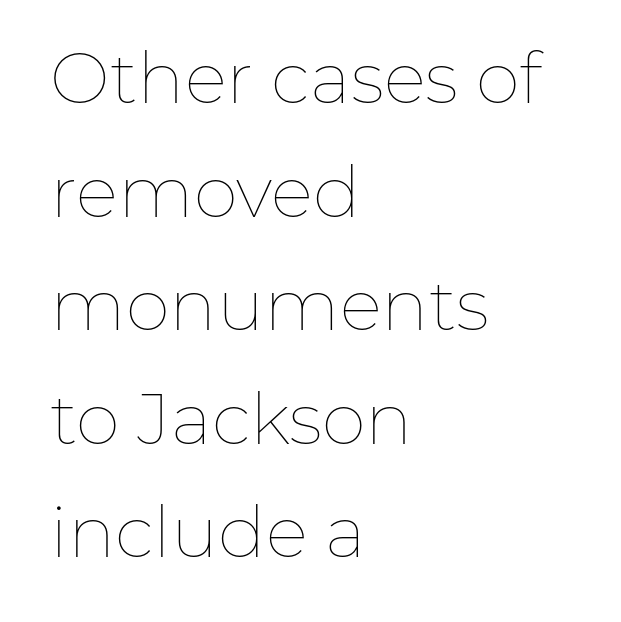
Q: Is the text bold? A: No.
Q: Is the text italic (slanted)? A: No, it is upright.
Q: Is the text underlined? A: No.
Q: How is the paragraph aligned? A: Left-aligned.
Q: Is the spacing between letters normal or unusually wide? A: Normal.
Q: Is the spacing between lines tight, normal or loose? A: Normal.
Q: Width (condensed, normal, or wide)? A: Normal.
Q: Stroke contrast? A: Low.
Q: x-height? A: Medium.
Q: Monospaced? A: No.
